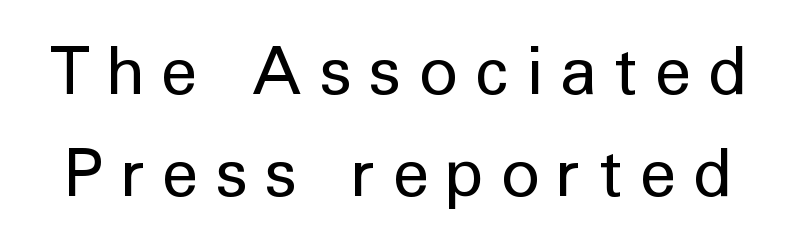
The image shows 66 px regular-weight sans-serif type, upright; set normal line spacing (1.55x), unusually wide letter spacing (+0.27 em), not underlined; low stroke contrast and a medium x-height.
